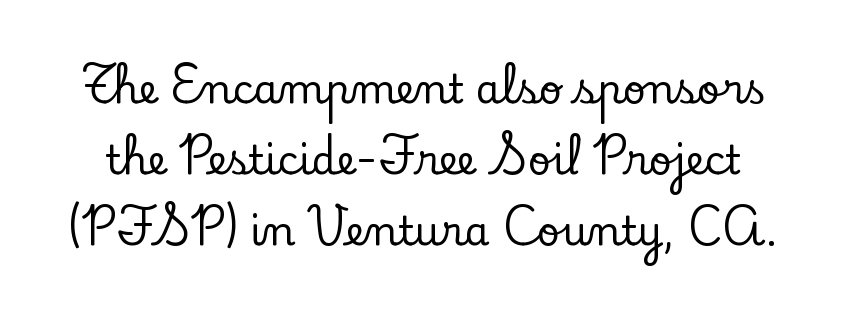
{"serif": "yes", "italic": "no", "width": "normal", "stroke_contrast": "low", "x_height": "small", "monospaced": "no", "underline": "no", "line_spacing_ratio": 1.77, "letter_spacing": "normal", "letter_spacing_em": 0.0, "glyph_px": 40}
